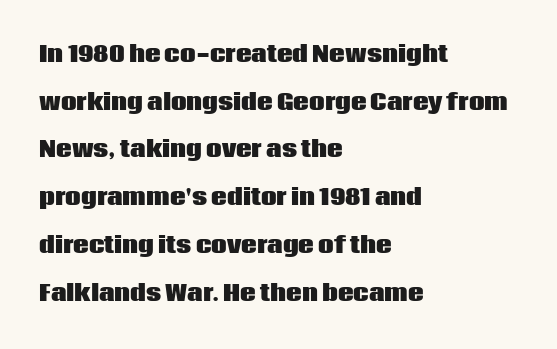
The image shows 22 px bold type, upright; set left-aligned, loose line spacing (2.17x), normal letter spacing, not underlined.
